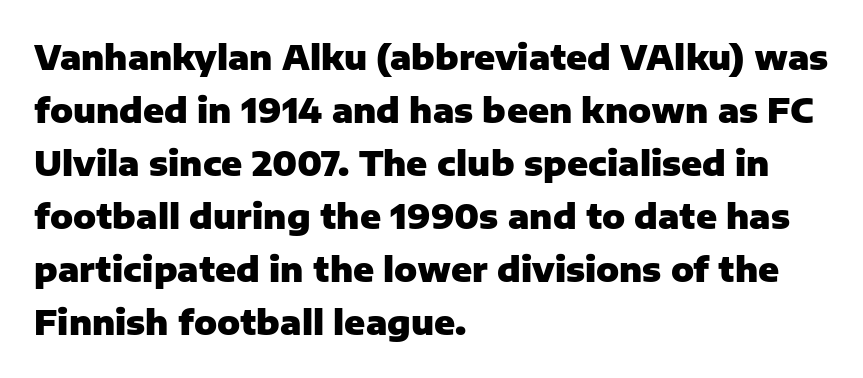
Vertical spacing — default. Are there feet on the stems? There aren't — it's a sans. A classic flush-left, rag-right setting is used for this passage. Varying glyph widths throughout — classic text-font behaviour. The type is set solid horizontally, with unmodified tracking. Lines of text with bare space underneath.
